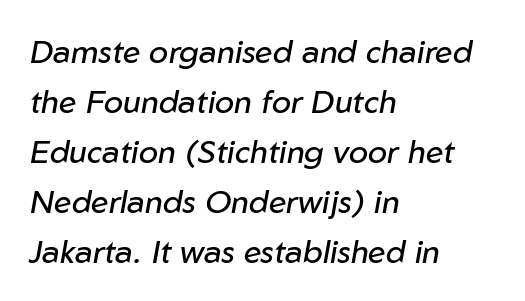
Q: Is the text bold? A: No.
Q: Is the text italic (slanted)? A: Yes, it leans right by about 10 degrees.
Q: Is the text underlined? A: No.
Q: How is the paragraph aligned? A: Left-aligned.
Q: Is the spacing between letters normal or unusually wide? A: Normal.
Q: Is the spacing between lines tight, normal or loose? A: Normal.
Q: Width (condensed, normal, or wide)? A: Normal.
Q: Stroke contrast? A: Low.
Q: x-height? A: Medium.
Q: Monospaced? A: No.
